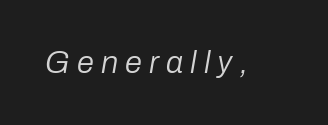
{"italic": "yes", "lean": "right", "slant_degrees": 10, "bold": "no", "weight": "regular", "width": "normal", "stroke_contrast": "low", "x_height": "medium", "monospaced": "no", "underline": "no", "letter_spacing": "wide", "letter_spacing_em": 0.23, "glyph_px": 31}
